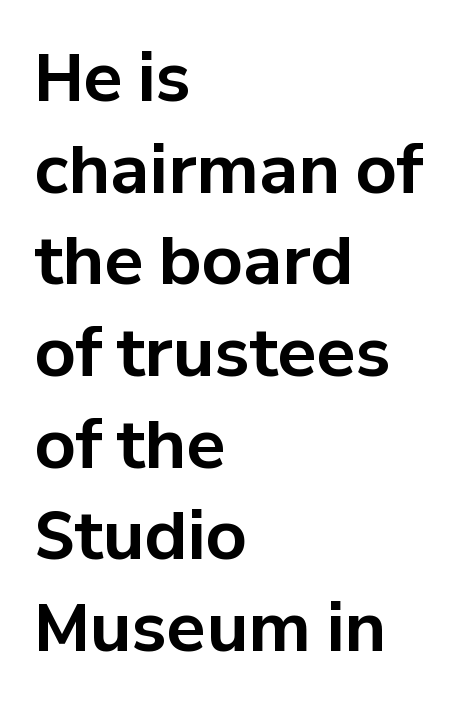
The image shows 65 px bold sans-serif type, upright; set left-aligned, normal line spacing (1.41x), normal letter spacing, not underlined; low stroke contrast and a medium x-height.
